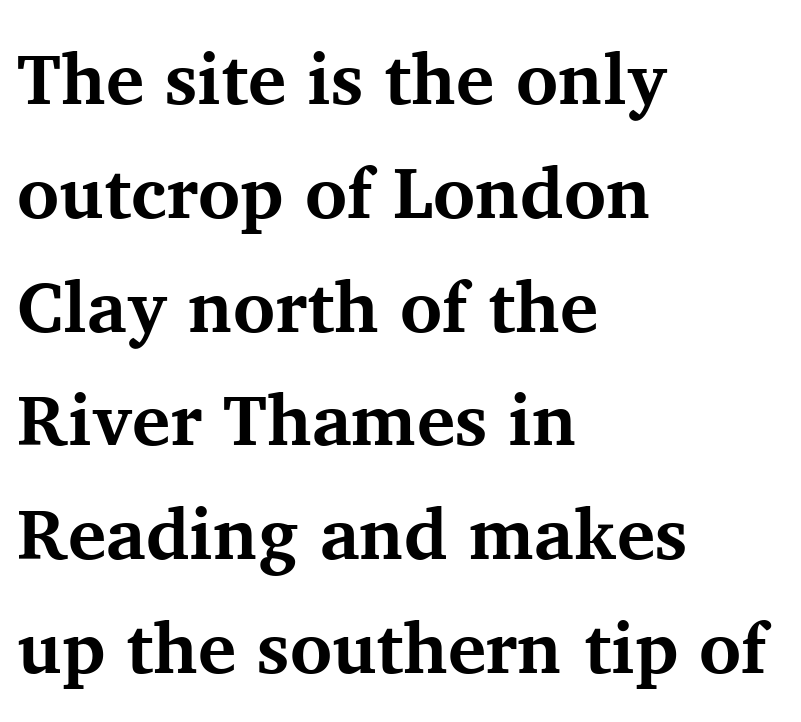
Q: Is the text bold? A: Yes.
Q: Is the text italic (slanted)? A: No, it is upright.
Q: Is the typeface a serif or a sans-serif typeface? A: Serif.
Q: Is the text underlined? A: No.
Q: How is the paragraph aligned? A: Left-aligned.
Q: Is the spacing between letters normal or unusually wide? A: Normal.
Q: Is the spacing between lines tight, normal or loose? A: Normal.
Q: Width (condensed, normal, or wide)? A: Normal.
Q: Stroke contrast? A: Medium.
Q: x-height? A: Medium.
Q: Monospaced? A: No.
